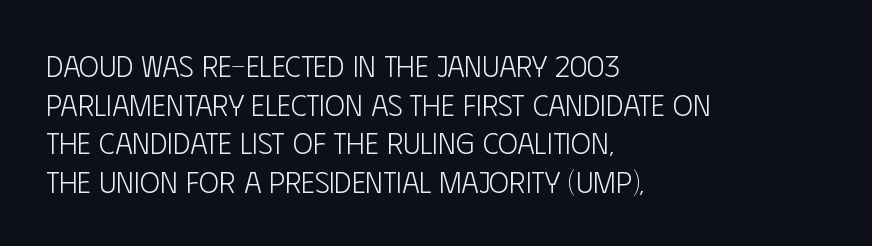
Weight class: somewhere from thin through regular. The area under the type is left untouched. Honestly, the row spacing looks completely unremarkable. Layout note: lines flush left.
